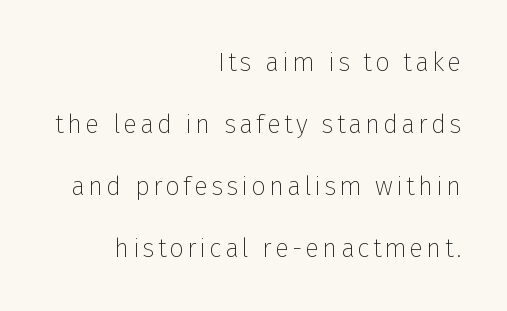
Q: Is the text bold? A: No.
Q: Is the text italic (slanted)? A: No, it is upright.
Q: Is the text underlined? A: No.
Q: How is the paragraph aligned? A: Right-aligned.
Q: Is the spacing between lines tight, normal or loose? A: Loose.
